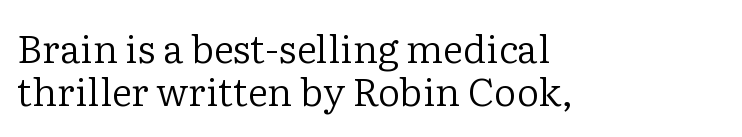
{"serif": "yes", "italic": "no", "bold": "no", "weight": "regular", "width": "normal", "stroke_contrast": "low", "x_height": "medium", "monospaced": "no", "underline": "no", "align": "left", "line_spacing": "tight", "line_spacing_ratio": 1.11, "letter_spacing": "normal", "letter_spacing_em": 0.0, "glyph_px": 39}
